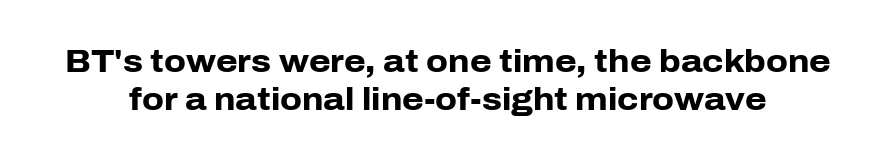
{"serif": "no", "italic": "no", "bold": "yes", "weight": "heavy", "width": "normal", "stroke_contrast": "low", "x_height": "medium", "monospaced": "no", "underline": "no", "line_spacing_ratio": 1.24, "letter_spacing": "normal", "letter_spacing_em": 0.0, "glyph_px": 31}
